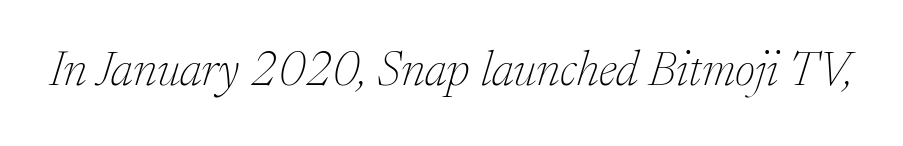
Q: Is the text bold? A: No.
Q: Is the text italic (slanted)? A: Yes, it leans right by about 17 degrees.
Q: Is the typeface a serif or a sans-serif typeface? A: Serif.
Q: Is the text underlined? A: No.
Q: Is the spacing between letters normal or unusually wide? A: Normal.
Q: Width (condensed, normal, or wide)? A: Normal.
Q: Stroke contrast? A: Low.
Q: x-height? A: Medium.
Q: Monospaced? A: No.
